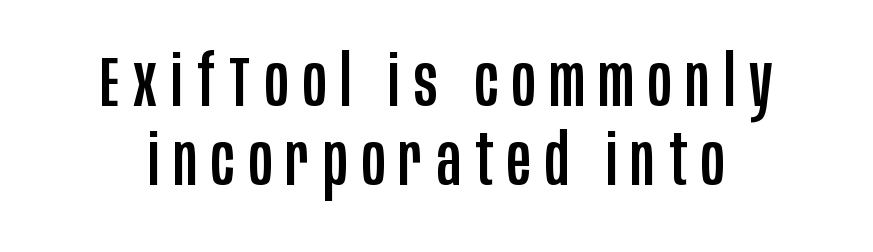
The image shows 71 px condensed sans-serif type, upright; set tight line spacing (1.11x), unusually wide letter spacing (+0.2 em), not underlined; low stroke contrast and a large x-height.
